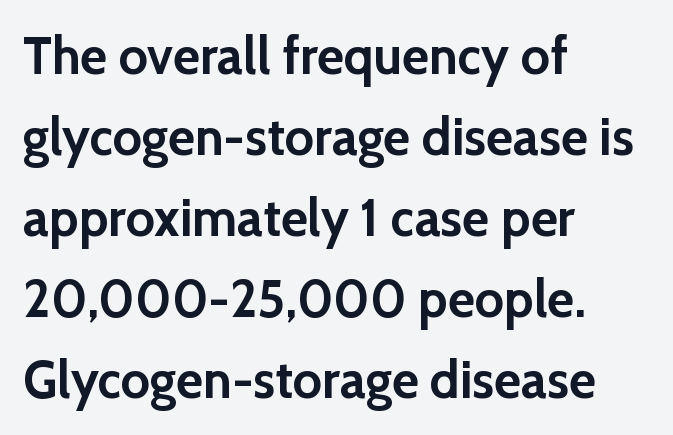
The image shows 52 px semibold sans-serif type, upright; set left-aligned, normal line spacing (1.56x), normal letter spacing, not underlined; a medium x-height.
